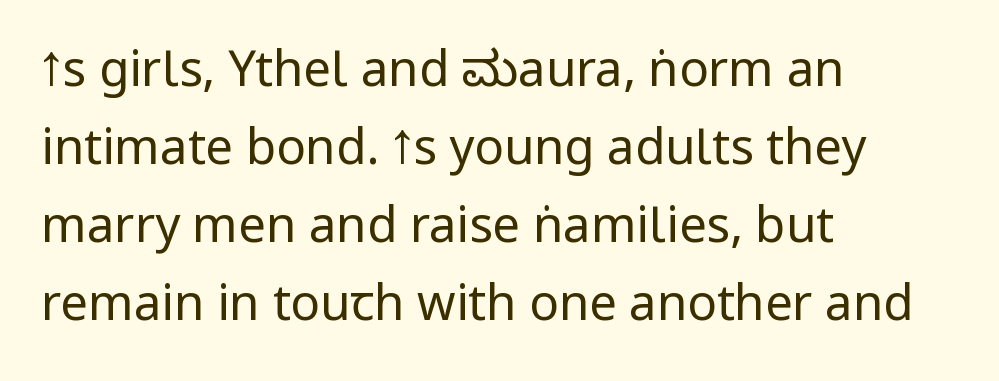
{"serif": "no", "italic": "no", "bold": "no", "weight": "regular", "width": "condensed", "stroke_contrast": "low", "x_height": "large", "monospaced": "no", "underline": "no", "align": "left", "line_spacing": "normal", "line_spacing_ratio": 1.59, "letter_spacing": "normal", "letter_spacing_em": 0.0, "glyph_px": 49}
